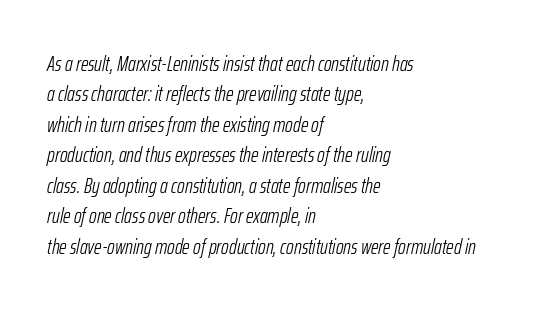
The image shows 21 px text type, italic (leaning right); set left-aligned, normal line spacing (1.45x), normal letter spacing, not underlined.
